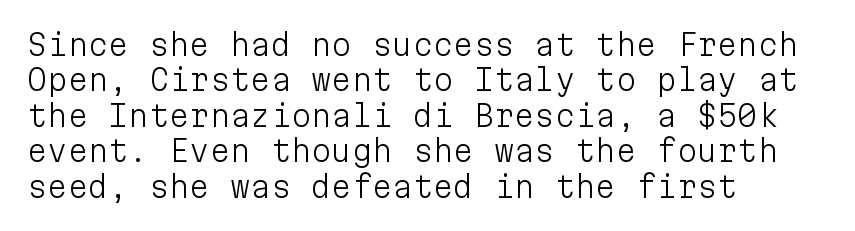
Q: Is the text bold? A: No.
Q: Is the text italic (slanted)? A: No, it is upright.
Q: Is the typeface a serif or a sans-serif typeface? A: Sans-serif.
Q: Is the text underlined? A: No.
Q: How is the paragraph aligned? A: Left-aligned.
Q: Is the spacing between letters normal or unusually wide? A: Normal.
Q: Width (condensed, normal, or wide)? A: Normal.
Q: Stroke contrast? A: Low.
Q: x-height? A: Medium.
Q: Monospaced? A: Yes.
